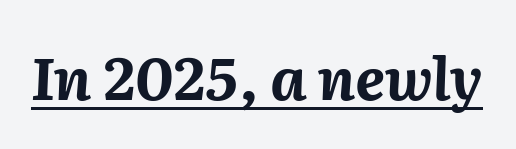
The image shows 58 px bold type, italic (leaning right); set normal letter spacing, underlined; medium stroke contrast and a medium x-height.
